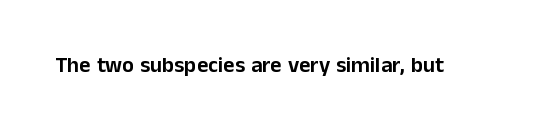
Tall strokes in this sample are plumb rather than angled. Short note: letters normally spaced. Lines of text with bare space underneath.
